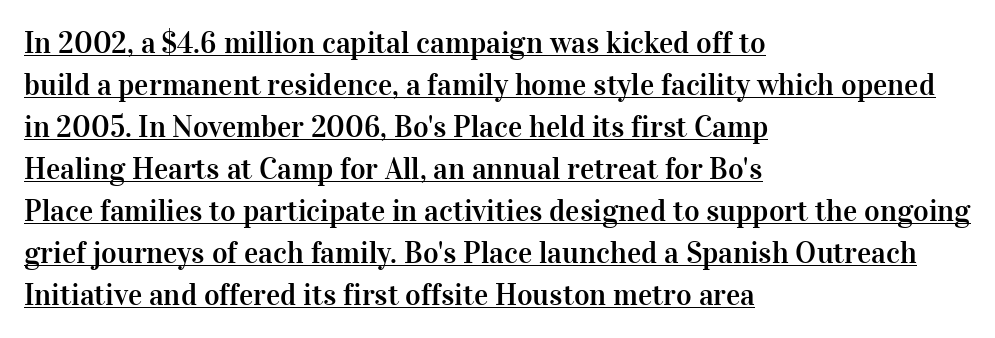
Q: Is the text italic (slanted)? A: No, it is upright.
Q: Is the typeface a serif or a sans-serif typeface? A: Serif.
Q: Is the text underlined? A: Yes.
Q: How is the paragraph aligned? A: Left-aligned.
Q: Is the spacing between letters normal or unusually wide? A: Normal.
Q: Is the spacing between lines tight, normal or loose? A: Normal.
Q: Width (condensed, normal, or wide)? A: Normal.
Q: Stroke contrast? A: High.
Q: x-height? A: Medium.
Q: Monospaced? A: No.
